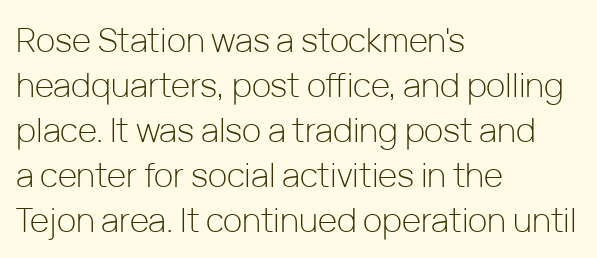
The image shows 33 px light sans-serif type, upright; set left-aligned, normal line spacing (1.36x), normal letter spacing, not underlined; low stroke contrast and a medium x-height.
